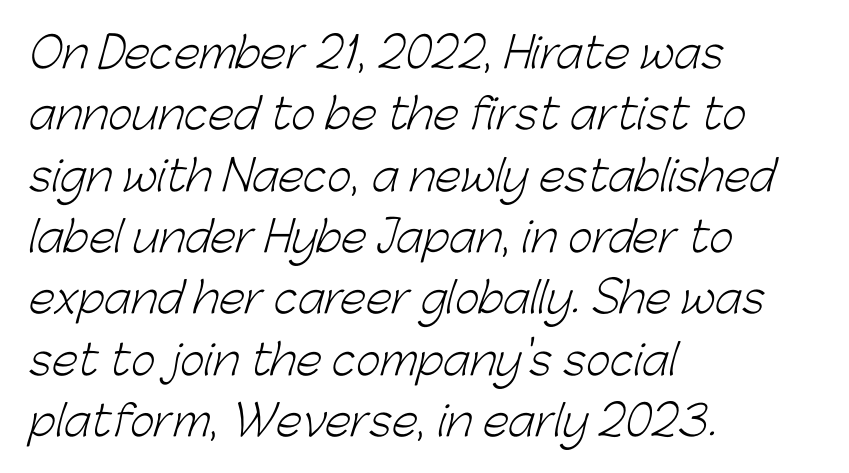
The image shows 42 px light sans-serif type; set left-aligned, normal line spacing (1.46x), normal letter spacing, not underlined; low stroke contrast and a medium x-height.
